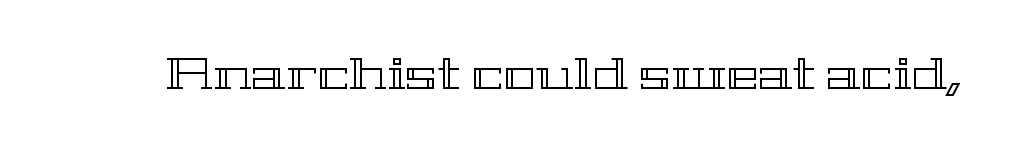
The image shows 44 px wide type, upright; set normal letter spacing, not underlined; a medium x-height.
